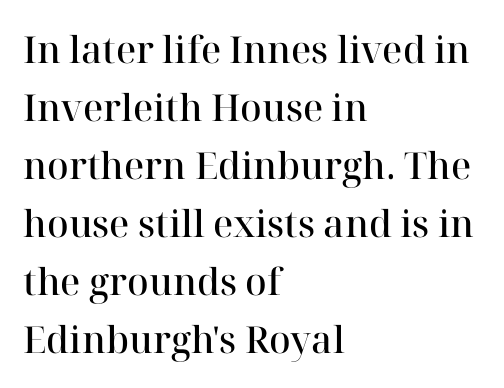
Q: Is the text bold? A: Semi-bold.
Q: Is the text italic (slanted)? A: No, it is upright.
Q: Is the typeface a serif or a sans-serif typeface? A: Serif.
Q: Is the text underlined? A: No.
Q: How is the paragraph aligned? A: Left-aligned.
Q: Is the spacing between letters normal or unusually wide? A: Normal.
Q: Is the spacing between lines tight, normal or loose? A: Normal.
Q: Width (condensed, normal, or wide)? A: Normal.
Q: Stroke contrast? A: High.
Q: x-height? A: Medium.
Q: Monospaced? A: No.
